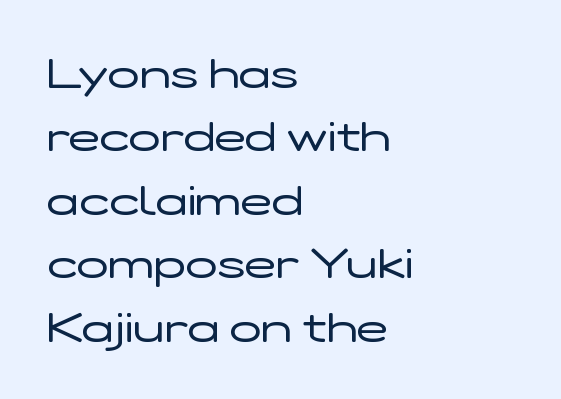
Character widths vary here, with narrow letters taking less room than wide ones. Stroke mass is kept to a normal reading level or below. Italic: no, the glyphs are upright roman. The passage is arranged the way most books set body copy — flush left. Descenders are the only things crossing below the line. Short note: letters normally spaced.
